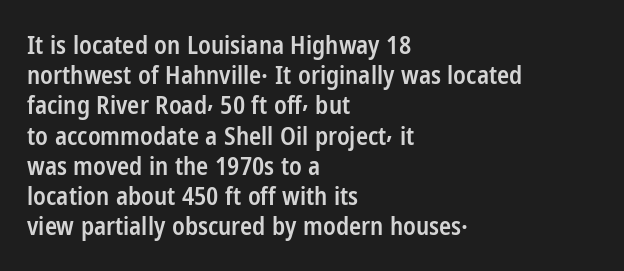
Posture: straight, roman, zero tilt. Unmarked baselines from the first word to the last. Spacing between characters is what you'd get straight out of the box. The face used here is a semibold: visibly heavier than regular, lighter than bold.
